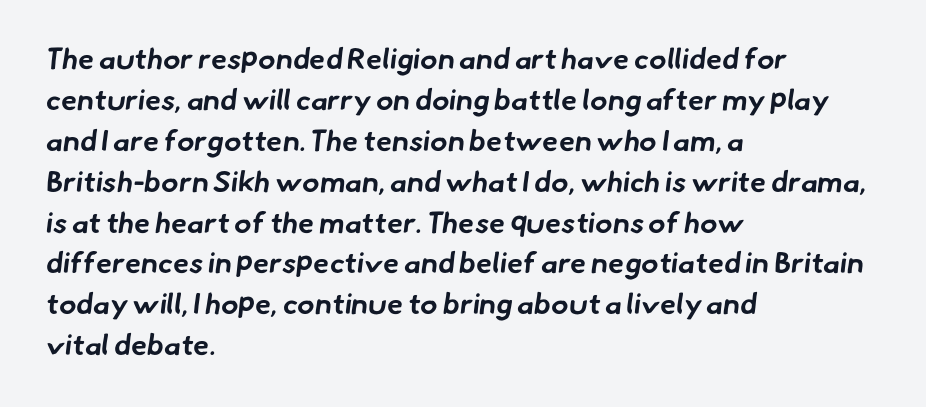
Q: Is the text bold? A: Yes.
Q: Is the typeface a serif or a sans-serif typeface? A: Sans-serif.
Q: Is the text underlined? A: No.
Q: How is the paragraph aligned? A: Left-aligned.
Q: Is the spacing between letters normal or unusually wide? A: Normal.
Q: Is the spacing between lines tight, normal or loose? A: Normal.
Q: Width (condensed, normal, or wide)? A: Normal.
Q: Stroke contrast? A: Low.
Q: x-height? A: Small.
Q: Monospaced? A: No.
